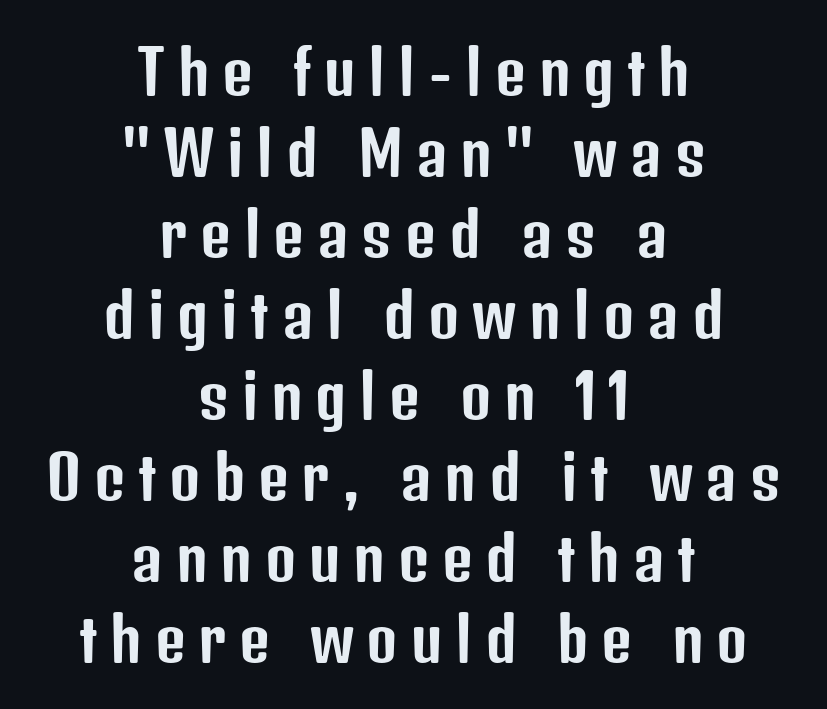
The image shows 60 px condensed sans-serif type, upright; set centered, normal line spacing (1.35x), unusually wide letter spacing (+0.21 em), not underlined; low stroke contrast and a medium x-height.
